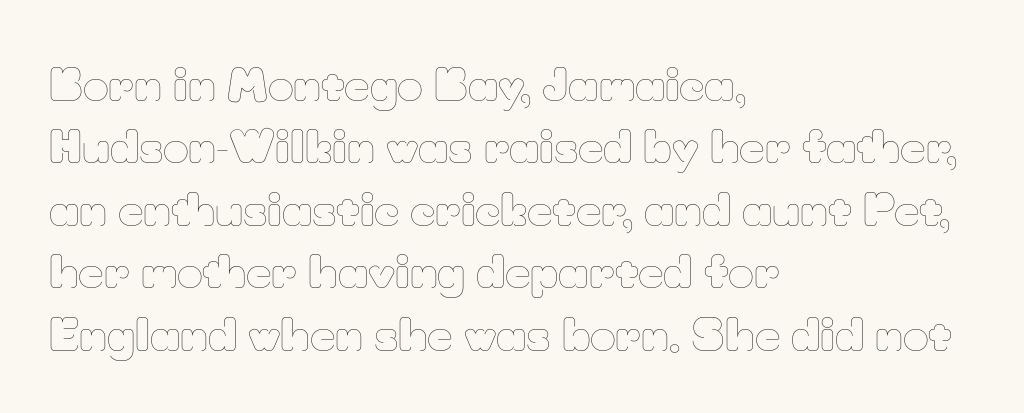
The image shows 44 px thin type, upright; set left-aligned, normal line spacing (1.42x), normal letter spacing, not underlined; low stroke contrast and a small x-height.
